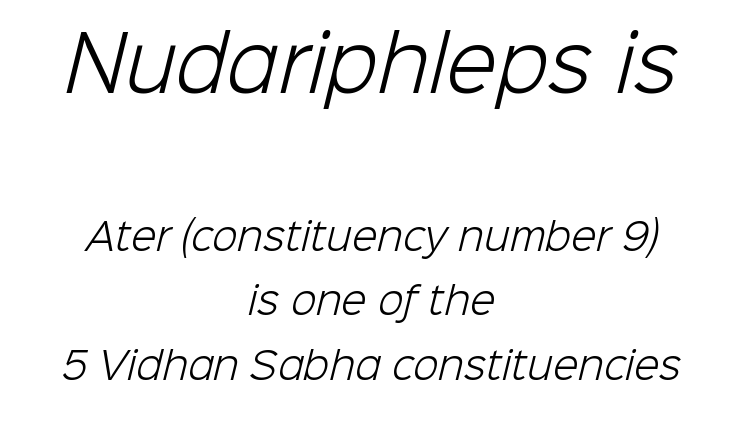
The image shows 74 px light sans-serif type; set centered, line spacing 1.74x, normal letter spacing, not underlined; the first (top) block is 2.0x larger; low stroke contrast and a medium x-height.
